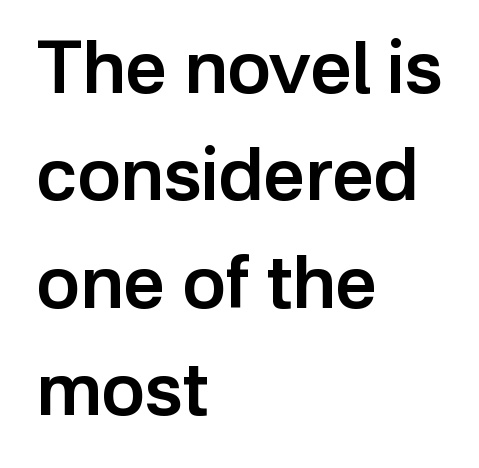
Anything drawn beneath the words? Only blank space. Caption: multi-line text, flush left, ragged right. Typesetter's note: demi weight, one step under bold. A typesetter would mark this as roman, not italic. Varying glyph widths throughout — classic text-font behaviour. Characters follow at the spacing the type designer built in.
